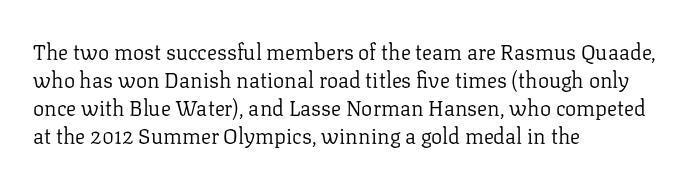
The paragraph has a hard left edge and a soft right edge. Rows of type keep a routine distance in the vertical direction. The letters sit at their default tracking, neither squeezed nor spread. Posture: vertical.
